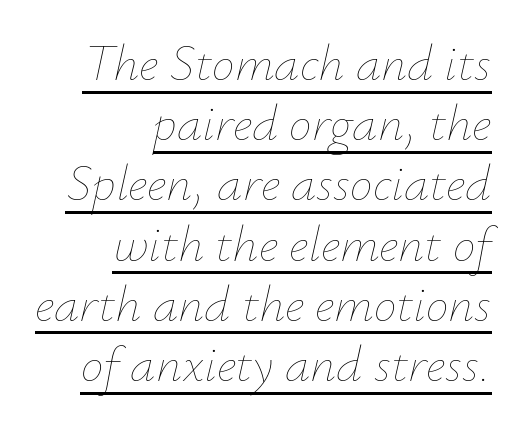
Characters are canted at an angle relative to the baseline's perpendicular. This sample is right-justified, so line beginnings fall wherever the words allow. Stems here are at most as thick as an everyday book face. Has an underline been added? It has. Standard letterfit; no display-style spreading of the glyphs. Proportional: the letters do not fall into vertical columns.
